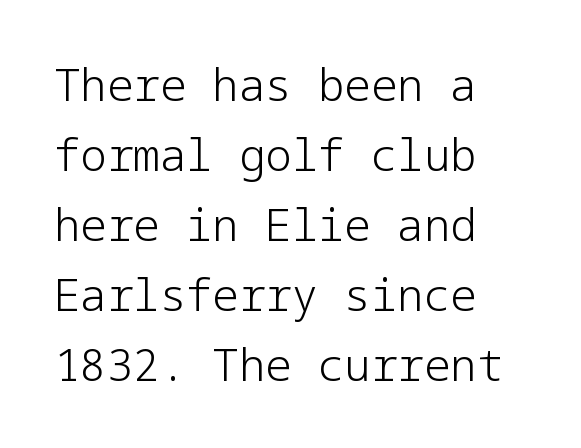
{"serif": "no", "italic": "no", "bold": "no", "weight": "light", "width": "normal", "stroke_contrast": "low", "x_height": "medium", "underline": "no", "align": "left", "line_spacing": "normal", "line_spacing_ratio": 1.59, "letter_spacing": "normal", "letter_spacing_em": 0.0, "glyph_px": 44}
